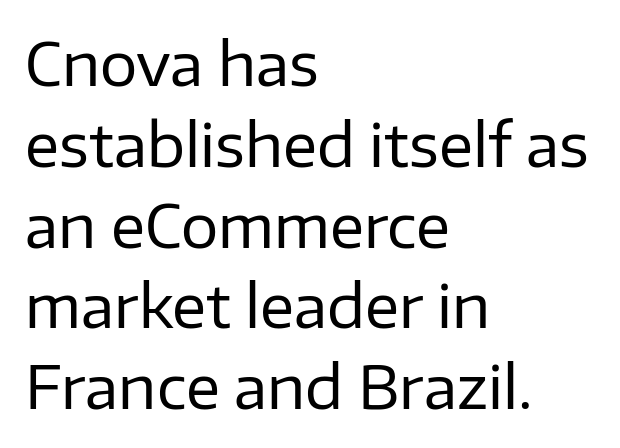
{"serif": "no", "italic": "no", "bold": "no", "weight": "regular", "width": "normal", "stroke_contrast": "low", "x_height": "medium", "monospaced": "no", "underline": "no", "align": "left", "line_spacing": "normal", "line_spacing_ratio": 1.37, "letter_spacing": "normal", "letter_spacing_em": 0.0, "glyph_px": 59}
